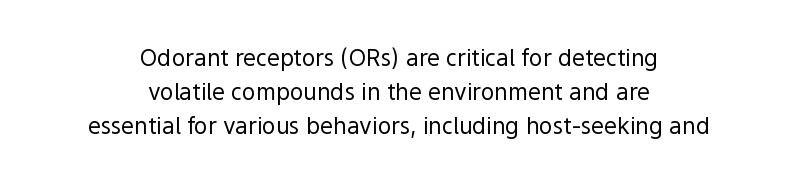
Q: Is the text bold? A: No.
Q: Is the text italic (slanted)? A: No, it is upright.
Q: Is the text underlined? A: No.
Q: How is the paragraph aligned? A: Centered.
Q: Is the spacing between letters normal or unusually wide? A: Normal.
Q: Is the spacing between lines tight, normal or loose? A: Normal.
